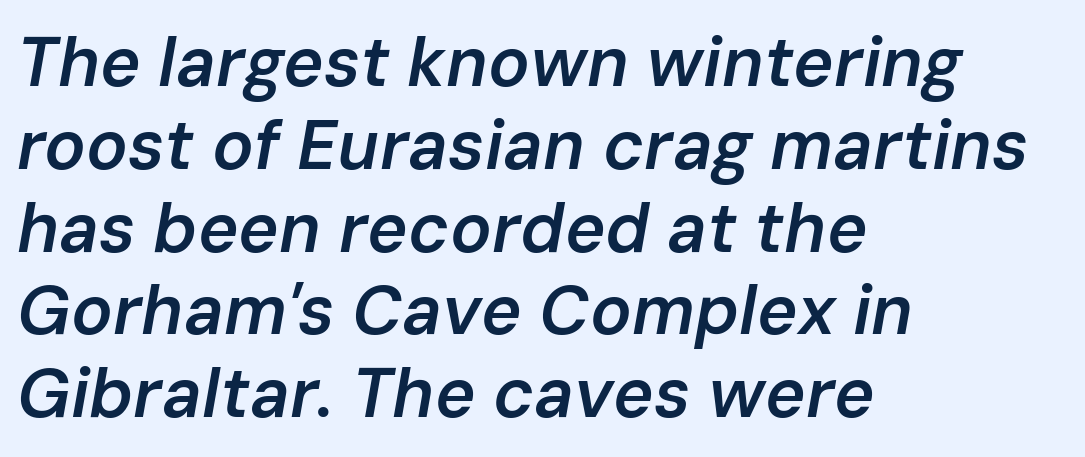
The image shows 69 px semibold type, italic (leaning right); set left-aligned, line spacing 1.2x, normal letter spacing, not underlined; low stroke contrast and a medium x-height.
